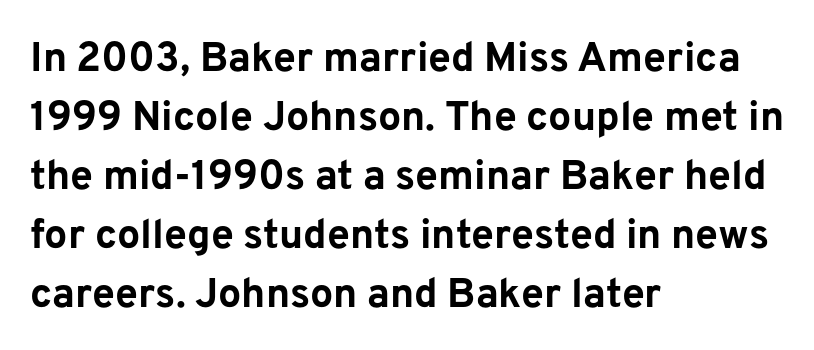
The image shows 41 px bold sans-serif type, upright; set left-aligned, normal line spacing (1.44x), normal letter spacing, not underlined; low stroke contrast and a medium x-height.
